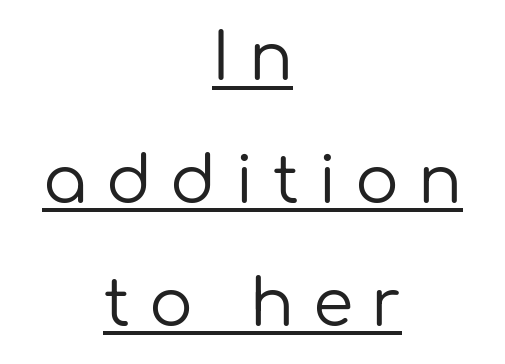
The image shows 65 px regular-weight sans-serif type, upright; set centered, line spacing 1.89x, unusually wide letter spacing (+0.29 em), underlined; low stroke contrast and a medium x-height.
